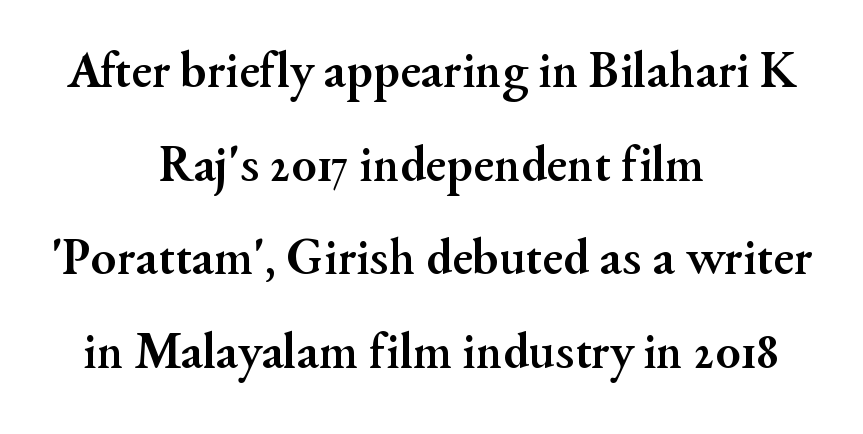
{"serif": "yes", "italic": "no", "bold": "yes", "weight": "semibold", "width": "normal", "stroke_contrast": "medium", "x_height": "small", "monospaced": "no", "underline": "no", "align": "center", "line_spacing_ratio": 1.8, "letter_spacing": "normal", "letter_spacing_em": 0.0, "glyph_px": 52}
